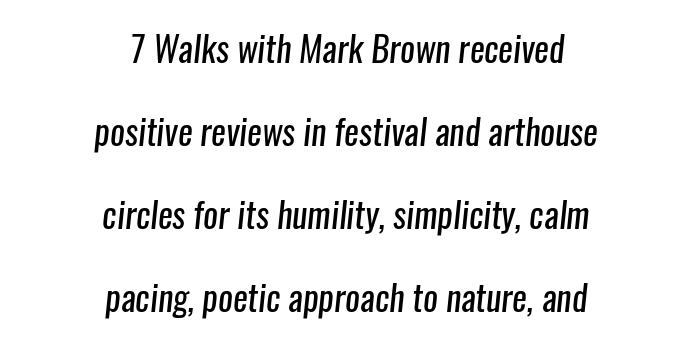
Q: Is the text bold? A: No.
Q: Is the typeface a serif or a sans-serif typeface? A: Sans-serif.
Q: Is the text underlined? A: No.
Q: How is the paragraph aligned? A: Centered.
Q: Is the spacing between letters normal or unusually wide? A: Normal.
Q: Is the spacing between lines tight, normal or loose? A: Loose.
Q: Width (condensed, normal, or wide)? A: Condensed.
Q: Stroke contrast? A: Low.
Q: x-height? A: Medium.
Q: Monospaced? A: No.
